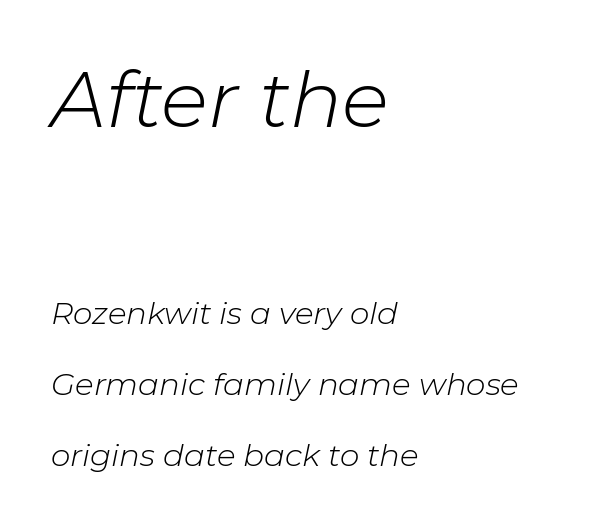
Q: Is the text bold? A: No.
Q: Is the text italic (slanted)? A: Yes, it leans right by about 11 degrees.
Q: Is the text underlined? A: No.
Q: How is the paragraph aligned? A: Left-aligned.
Q: Is the spacing between letters normal or unusually wide? A: Normal.
Q: Is the spacing between lines tight, normal or loose? A: Loose.
Q: Which block of text is set in a larger size, the first (top) or the second (bottom)? A: The first (top) one.
Q: Width (condensed, normal, or wide)? A: Normal.
Q: Stroke contrast? A: Low.
Q: x-height? A: Medium.
Q: Monospaced? A: No.
